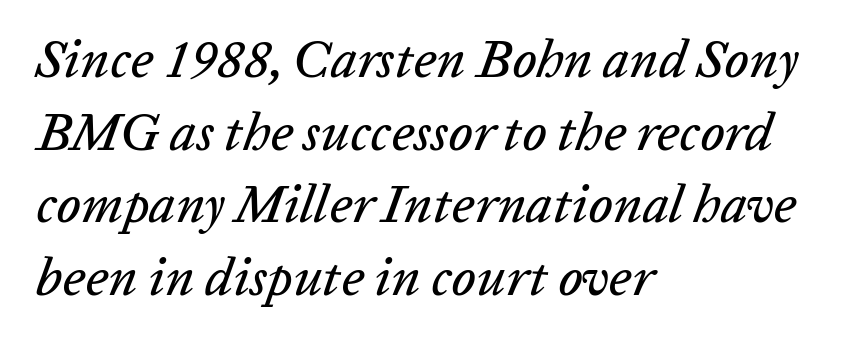
{"italic": "yes", "lean": "right", "slant_degrees": 20, "width": "normal", "stroke_contrast": "low", "x_height": "medium", "monospaced": "no", "underline": "no", "align": "left", "line_spacing": "normal", "line_spacing_ratio": 1.37, "letter_spacing": "normal", "letter_spacing_em": 0.0, "glyph_px": 53}
